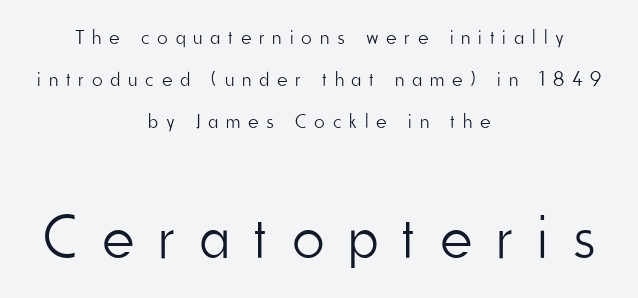
Q: Is the text bold? A: No.
Q: Is the text italic (slanted)? A: No, it is upright.
Q: Is the typeface a serif or a sans-serif typeface? A: Sans-serif.
Q: Is the text underlined? A: No.
Q: How is the paragraph aligned? A: Centered.
Q: Is the spacing between letters normal or unusually wide? A: Unusually wide.
Q: Is the spacing between lines tight, normal or loose? A: Loose.
Q: Which block of text is set in a larger size, the first (top) or the second (bottom)? A: The second (bottom) one.
Q: Width (condensed, normal, or wide)? A: Condensed.
Q: Stroke contrast? A: Low.
Q: x-height? A: Small.
Q: Monospaced? A: No.
